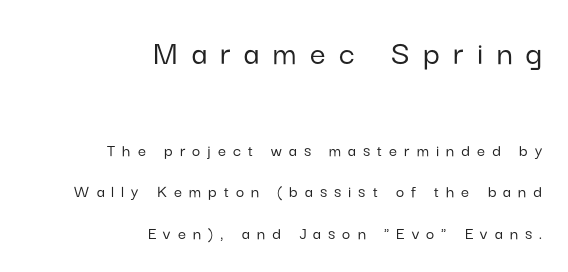
Serif or sans? Sans — the stroke terminals are bare. Scale decreases going downward across the two blocks. The rendering uses natural spacing where letterforms have individual widths. Descenders hang freely into open space. The rag falls on the left side of this text block. Baseline-to-baseline distance is far greater than the letter height.
